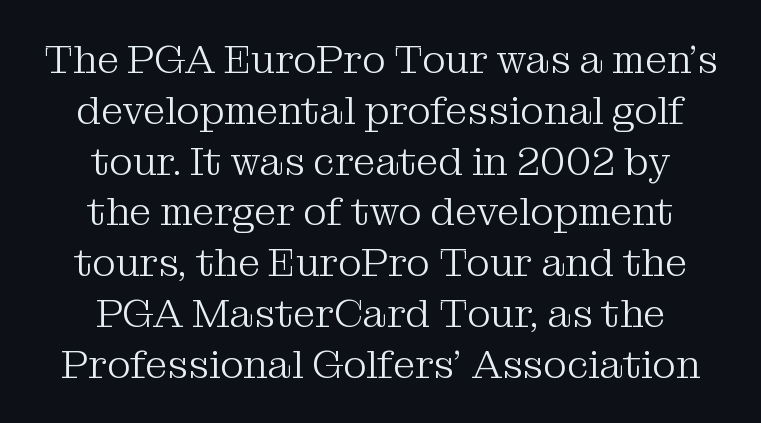
Honestly, there is no underline to notice here at all. The text block is weighted toward neither margin, spreading evenly from the middle. The type family on display is of the serif kind. The vertical gap from one line to the next is medium. Do the characters align in a grid? No, the font is proportional.
